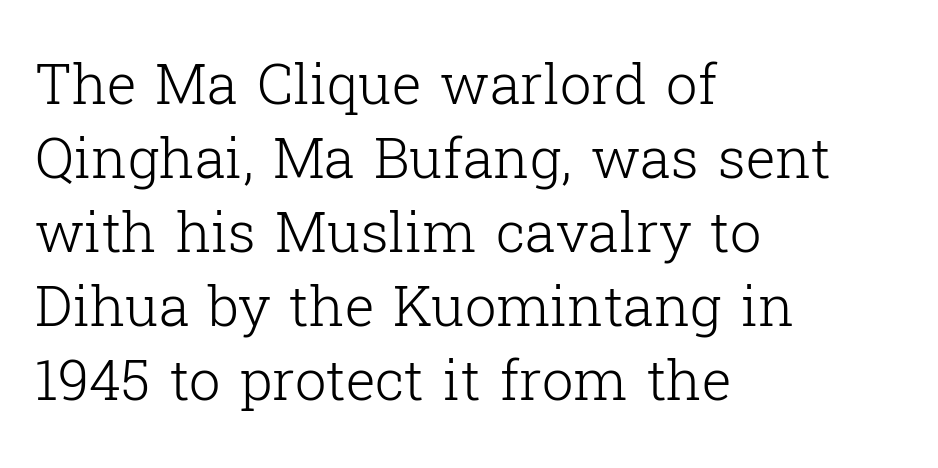
The image shows 56 px light serif type, upright; set left-aligned, normal line spacing (1.32x), normal letter spacing, not underlined; low stroke contrast and a medium x-height.
